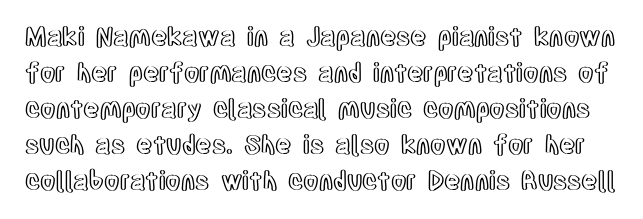
Q: Is the text italic (slanted)? A: No, it is upright.
Q: Is the text underlined? A: No.
Q: Is the spacing between letters normal or unusually wide? A: Normal.
Q: Is the spacing between lines tight, normal or loose? A: Normal.
